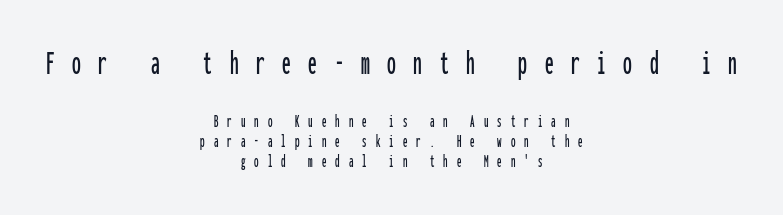
The initial chunk of copy outweighs the following chunk in type size. Type without underlining. This rendering uses center alignment, leaving both contours irregular but symmetric. Here the designer chose a console-style face with uniform glyph widths. Display-style spreading of the glyphs; the letterfit is very open.
